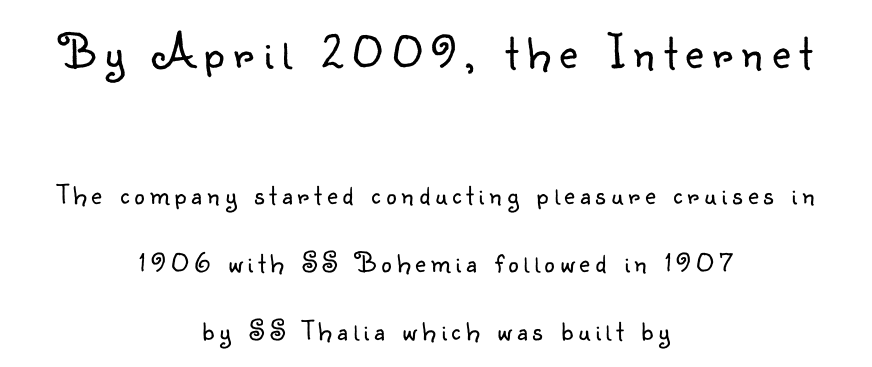
Horizontally, the lines are justified to the midpoint only. The lettering holds an erect, upright posture throughout. Interline gaps are noticeably wide in this sample. This rendering features lettering with no underline.
